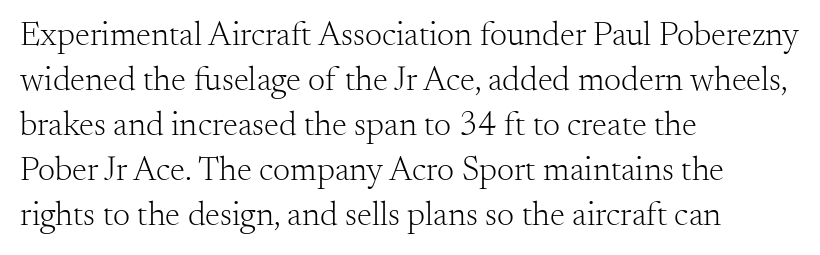
The image shows 34 px light serif type, upright; set left-aligned, normal line spacing (1.32x), normal letter spacing, not underlined; medium stroke contrast and a small x-height.
